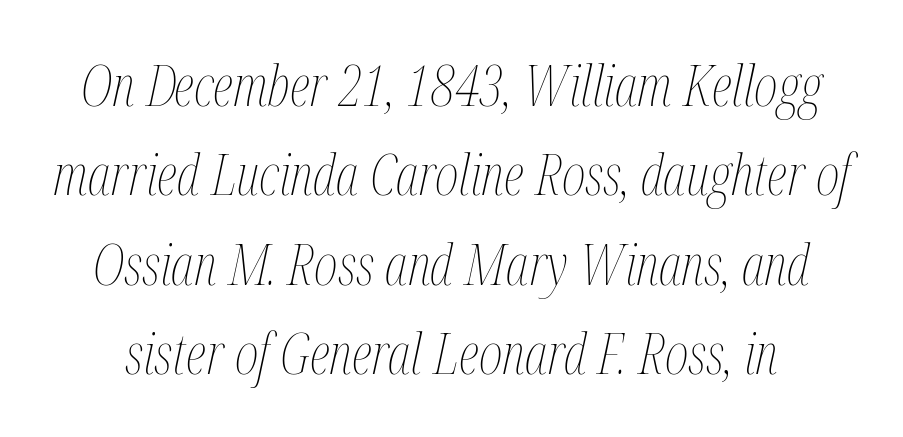
Heaviness? Minimal to ordinary, like unemphasized prose. The tracking reads as untouched default to a designer's eye. These lines are rendered in a variable-pitch font. Rows of type keep a routine distance in the vertical direction. Looking at the ascenders, they clearly lean.
